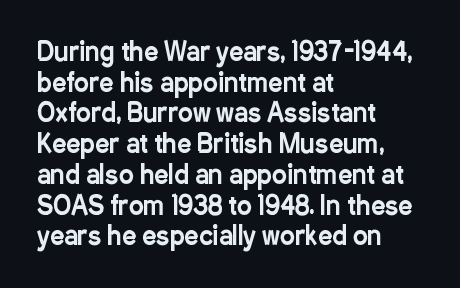
The image shows 25 px text type, upright; set left-aligned, line spacing 1.23x, normal letter spacing, not underlined.
